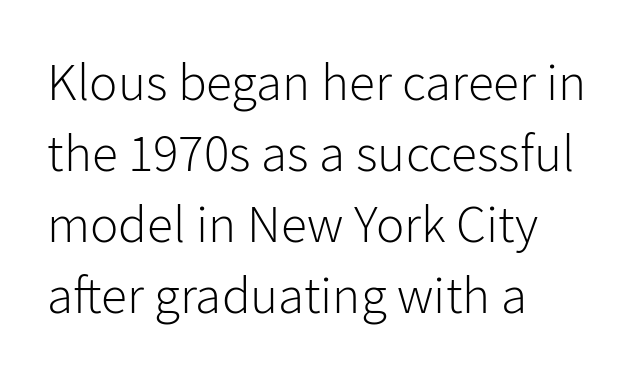
{"serif": "no", "italic": "no", "bold": "no", "weight": "light", "width": "normal", "stroke_contrast": "low", "x_height": "medium", "monospaced": "no", "underline": "no", "align": "left", "line_spacing": "normal", "line_spacing_ratio": 1.34, "letter_spacing": "normal", "letter_spacing_em": 0.0, "glyph_px": 53}
